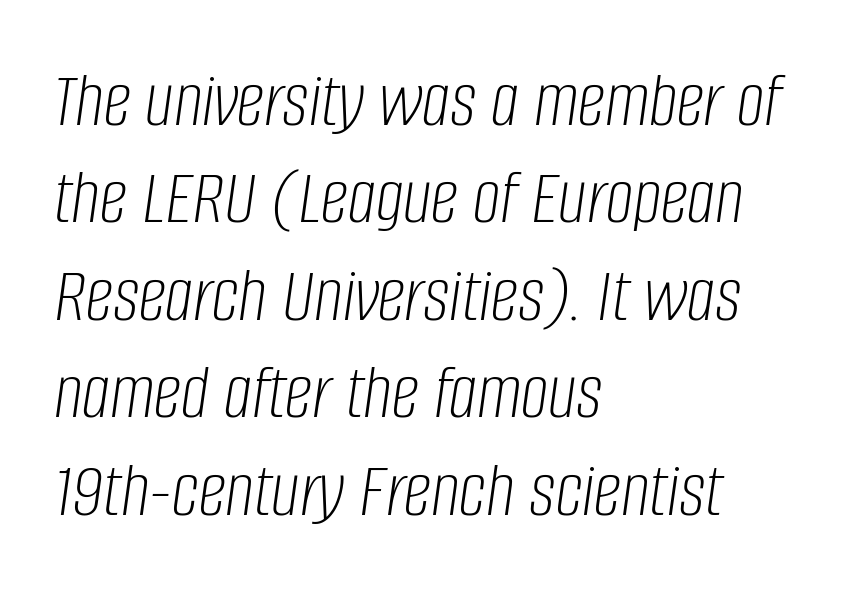
{"italic": "yes", "lean": "right", "slant_degrees": 8, "bold": "no", "weight": "light", "width": "condensed", "stroke_contrast": "low", "x_height": "large", "monospaced": "no", "underline": "no", "align": "left", "line_spacing": "normal", "line_spacing_ratio": 1.25, "letter_spacing": "normal", "letter_spacing_em": 0.0, "glyph_px": 78}
